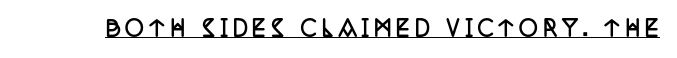
Q: Is the text bold? A: Yes.
Q: Is the text italic (slanted)? A: No, it is upright.
Q: Is the text underlined? A: Yes.
Q: Is the spacing between letters normal or unusually wide? A: Unusually wide.
